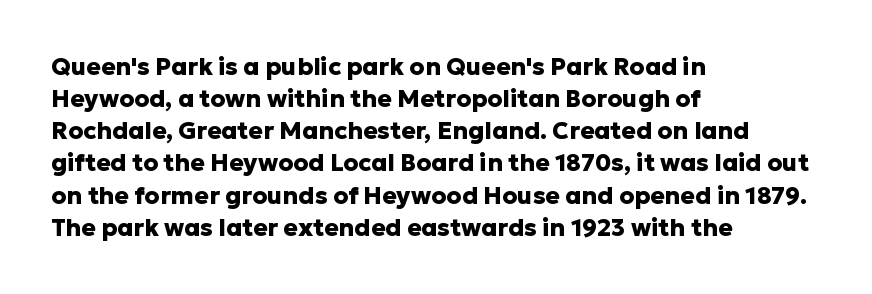
The image shows 24 px bold type, upright; set left-aligned, normal line spacing (1.34x), normal letter spacing, not underlined.
